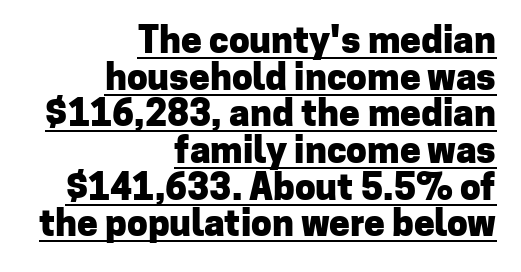
The letters advance in unequal steps, a hallmark of proportional type. No feet cap the strokes, marking this as sans-serif type. Nothing unusual about the tracking: characters are spaced as the font intends. This sample carries an underscore along the baseline area.
